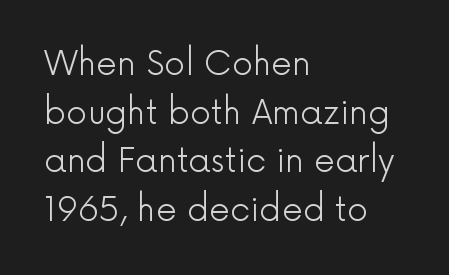
In terms of letterform style, serifs are entirely absent. The passage shown has conventional tracking throughout. The lettering holds an erect, upright posture throughout. Stems here are at most as thick as an everyday book face. This block has exactly the height ordinary leading produces. Character widths vary here, with narrow letters taking less room than wide ones.
